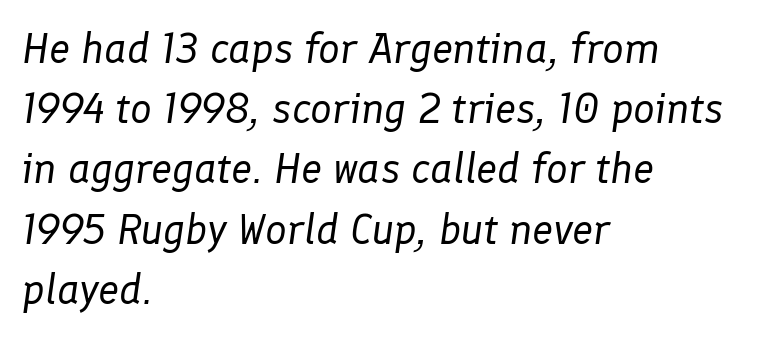
Line spacing here is normal. Designer's note — italics engaged. The typesetter chose a ragged-right arrangement here. No word sits above an underline.
